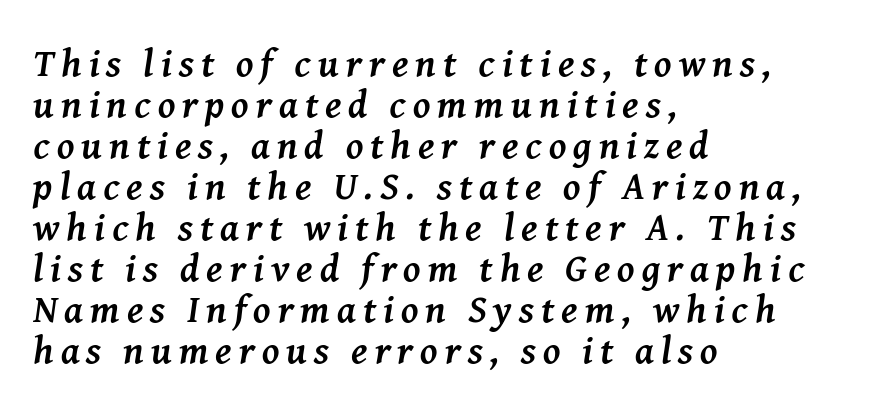
Alignment: flush left. On the weight axis this lands at bold, roughly 700. A typesetter would call this proportional, since set widths differ per character. The glyphs in this specimen are seriffed. Style check: oblique. Letters rest on an invisible, unmarked baseline.
